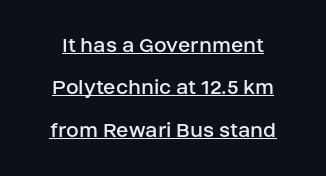
The image shows 23 px text type, upright; set centered, line spacing 1.84x, normal letter spacing, underlined.
